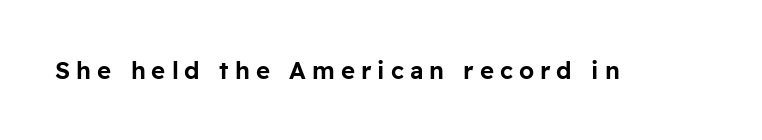
The image shows 24 px text type, upright; set unusually wide letter spacing (+0.25 em), not underlined.
